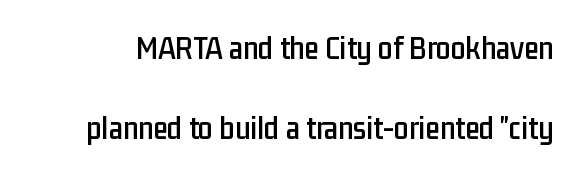
Q: Is the text italic (slanted)? A: No, it is upright.
Q: Is the typeface a serif or a sans-serif typeface? A: Sans-serif.
Q: Is the text underlined? A: No.
Q: Is the spacing between letters normal or unusually wide? A: Normal.
Q: Is the spacing between lines tight, normal or loose? A: Loose.
Q: Width (condensed, normal, or wide)? A: Condensed.
Q: Stroke contrast? A: Low.
Q: x-height? A: Medium.
Q: Monospaced? A: No.
